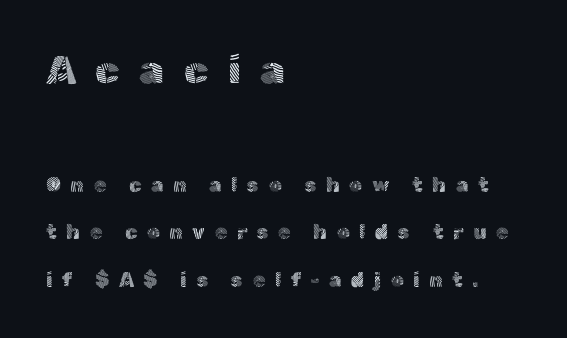
Q: Is the text bold? A: No.
Q: Is the text italic (slanted)? A: No, it is upright.
Q: Is the typeface a serif or a sans-serif typeface? A: Sans-serif.
Q: Is the text underlined? A: No.
Q: How is the paragraph aligned? A: Left-aligned.
Q: Is the spacing between letters normal or unusually wide? A: Unusually wide.
Q: Is the spacing between lines tight, normal or loose? A: Loose.
Q: Which block of text is set in a larger size, the first (top) or the second (bottom)? A: The first (top) one.
Q: Width (condensed, normal, or wide)? A: Normal.
Q: x-height? A: Medium.
Q: Monospaced? A: No.
